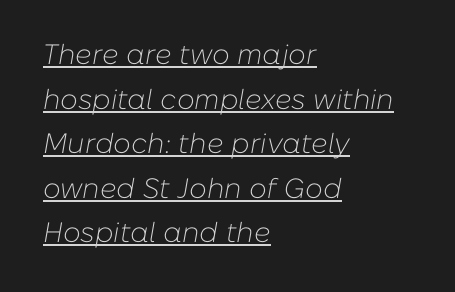
Does a line run under the words? Yes, clearly. The typography opts for an oblique posture over an upright one. The block of text has a typical density, with ordinary space between rows. A classic flush-left, rag-right setting is used for this passage. A typesetter would call this proportional, since set widths differ per character.
